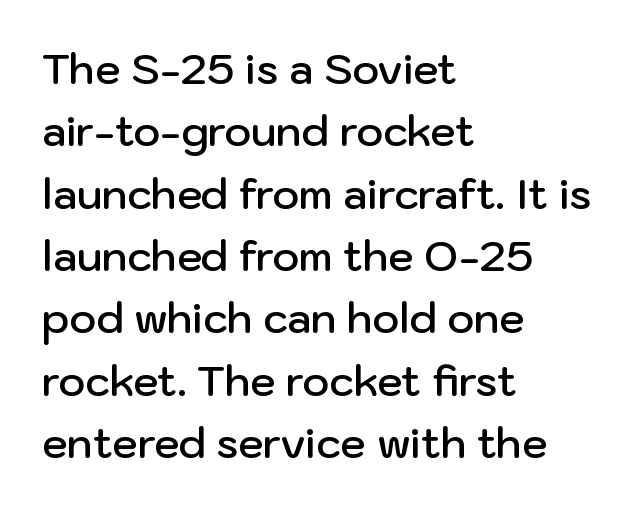
Q: Is the text bold? A: Semi-bold.
Q: Is the text italic (slanted)? A: No, it is upright.
Q: Is the typeface a serif or a sans-serif typeface? A: Sans-serif.
Q: Is the text underlined? A: No.
Q: How is the paragraph aligned? A: Left-aligned.
Q: Is the spacing between letters normal or unusually wide? A: Normal.
Q: Is the spacing between lines tight, normal or loose? A: Normal.
Q: Width (condensed, normal, or wide)? A: Normal.
Q: Stroke contrast? A: Low.
Q: x-height? A: Medium.
Q: Monospaced? A: No.
